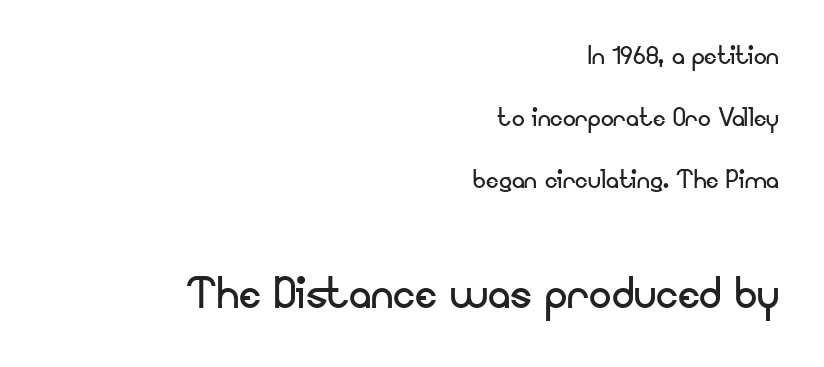
The image shows 56 px regular-weight sans-serif type, upright; set right-aligned, loose line spacing (1.93x), normal letter spacing, not underlined; the second (bottom) block is 1.75x larger; low stroke contrast and a small x-height.
